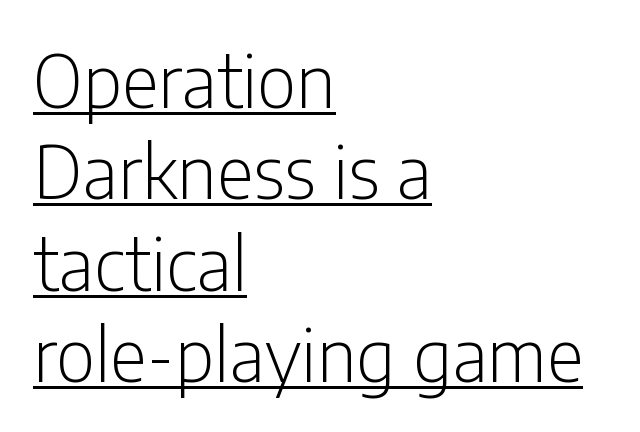
{"serif": "no", "italic": "no", "bold": "no", "weight": "light", "width": "condensed", "stroke_contrast": "low", "x_height": "medium", "monospaced": "no", "underline": "yes", "align": "left", "line_spacing": "normal", "line_spacing_ratio": 1.27, "letter_spacing": "normal", "letter_spacing_em": 0.0, "glyph_px": 72}
